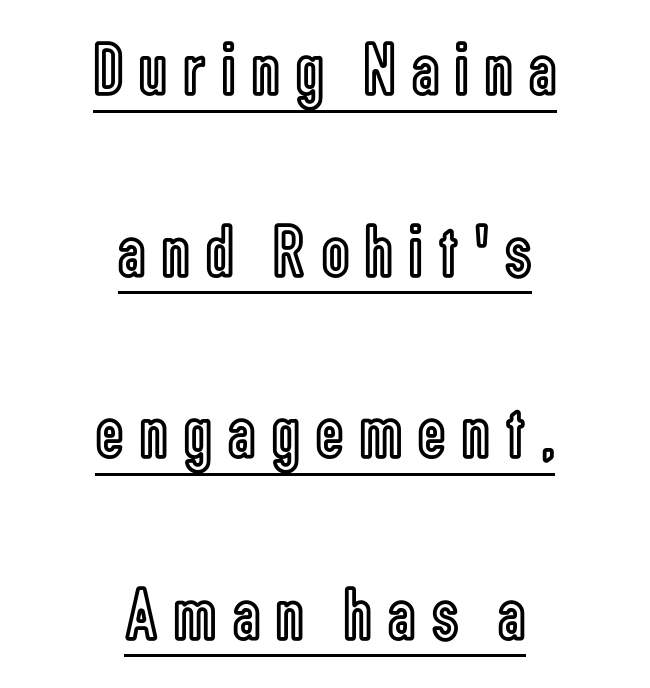
The image shows 76 px condensed type, upright; set centered, loose line spacing (2.39x), unusually wide letter spacing (+0.22 em), underlined; a medium x-height.
